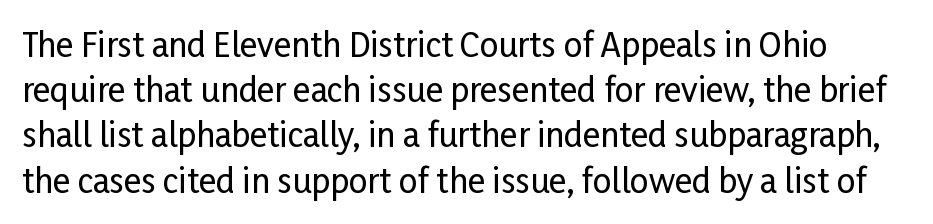
The image shows 33 px condensed sans-serif type, upright; set normal line spacing (1.37x), normal letter spacing, not underlined; low stroke contrast and a medium x-height.
